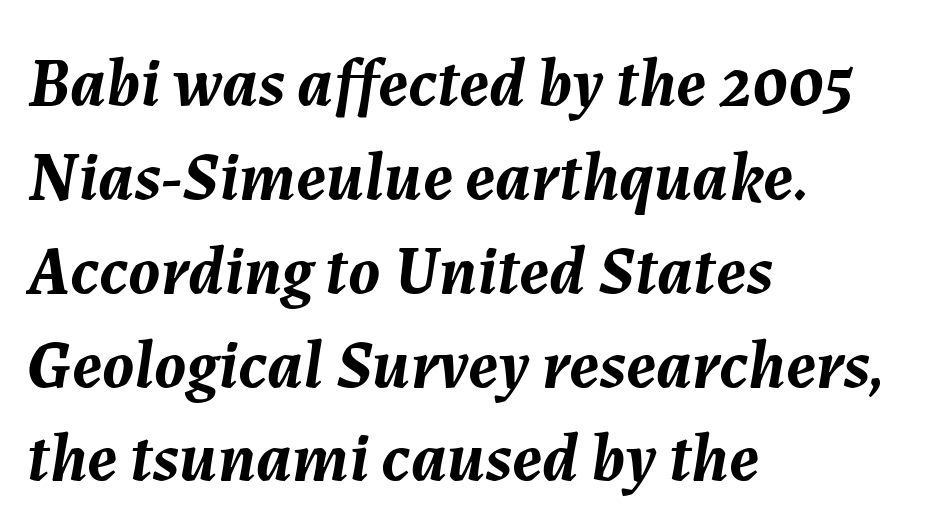
{"italic": "yes", "lean": "right", "slant_degrees": 7, "bold": "yes", "weight": "semibold", "width": "normal", "stroke_contrast": "medium", "x_height": "medium", "monospaced": "no", "underline": "no", "align": "left", "line_spacing": "normal", "line_spacing_ratio": 1.36, "letter_spacing": "normal", "letter_spacing_em": 0.0, "glyph_px": 69}
